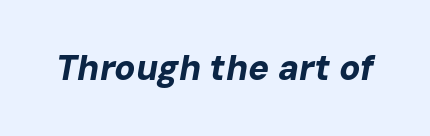
{"italic": "yes", "lean": "right", "slant_degrees": 10, "bold": "yes", "weight": "bold", "width": "normal", "stroke_contrast": "low", "x_height": "medium", "monospaced": "no", "underline": "no", "letter_spacing": "normal", "letter_spacing_em": 0.0, "glyph_px": 35}
